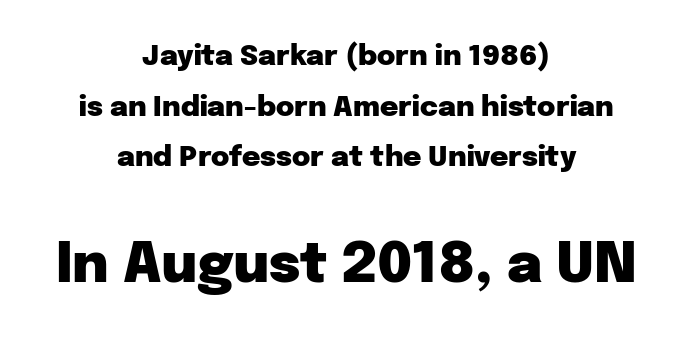
The image shows 55 px heavy sans-serif type, upright; set centered, line spacing 1.81x, normal letter spacing, not underlined; the second (bottom) block is 1.96x larger; low stroke contrast and a medium x-height.
